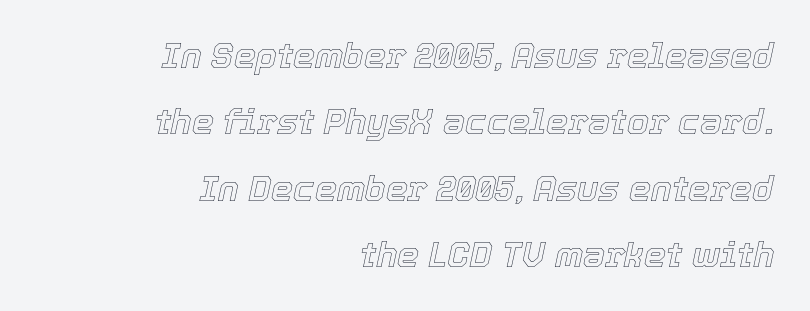
Q: Is the text italic (slanted)? A: Yes, it leans right by about 12 degrees.
Q: Is the text underlined? A: No.
Q: How is the paragraph aligned? A: Right-aligned.
Q: Is the spacing between letters normal or unusually wide? A: Normal.
Q: Is the spacing between lines tight, normal or loose? A: Loose.
Q: Width (condensed, normal, or wide)? A: Normal.
Q: x-height? A: Medium.
Q: Monospaced? A: No.
